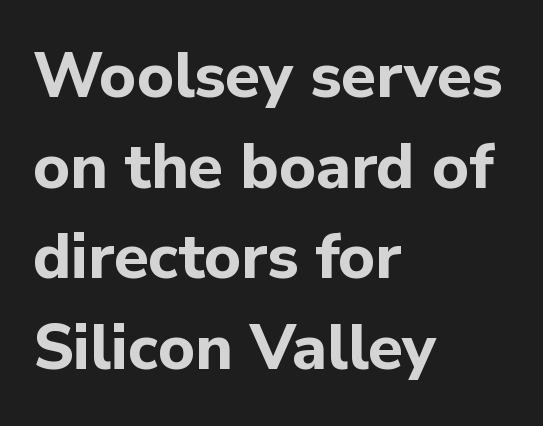
Q: Is the text bold? A: Yes.
Q: Is the text italic (slanted)? A: No, it is upright.
Q: Is the typeface a serif or a sans-serif typeface? A: Sans-serif.
Q: Is the text underlined? A: No.
Q: How is the paragraph aligned? A: Left-aligned.
Q: Is the spacing between letters normal or unusually wide? A: Normal.
Q: Is the spacing between lines tight, normal or loose? A: Normal.
Q: Width (condensed, normal, or wide)? A: Normal.
Q: Stroke contrast? A: Low.
Q: x-height? A: Medium.
Q: Monospaced? A: No.
